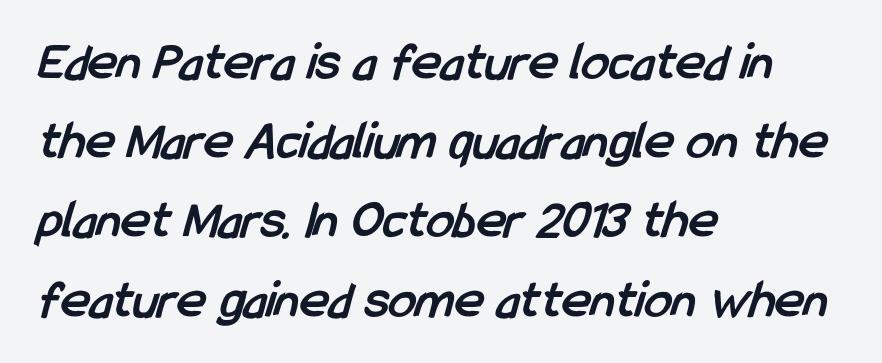
{"serif": "no", "bold": "yes", "weight": "semibold", "width": "condensed", "stroke_contrast": "low", "x_height": "medium", "monospaced": "no", "underline": "no", "align": "left", "line_spacing": "normal", "line_spacing_ratio": 1.44, "letter_spacing": "normal", "letter_spacing_em": 0.0, "glyph_px": 55}
